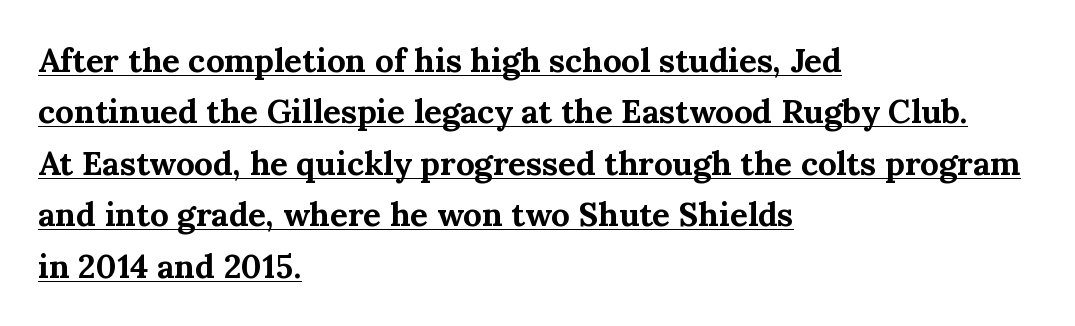
Q: Is the text bold? A: Yes.
Q: Is the text italic (slanted)? A: No, it is upright.
Q: Is the typeface a serif or a sans-serif typeface? A: Serif.
Q: Is the text underlined? A: Yes.
Q: How is the paragraph aligned? A: Left-aligned.
Q: Is the spacing between letters normal or unusually wide? A: Normal.
Q: Is the spacing between lines tight, normal or loose? A: Normal.
Q: Width (condensed, normal, or wide)? A: Normal.
Q: Stroke contrast? A: Medium.
Q: x-height? A: Medium.
Q: Monospaced? A: No.
